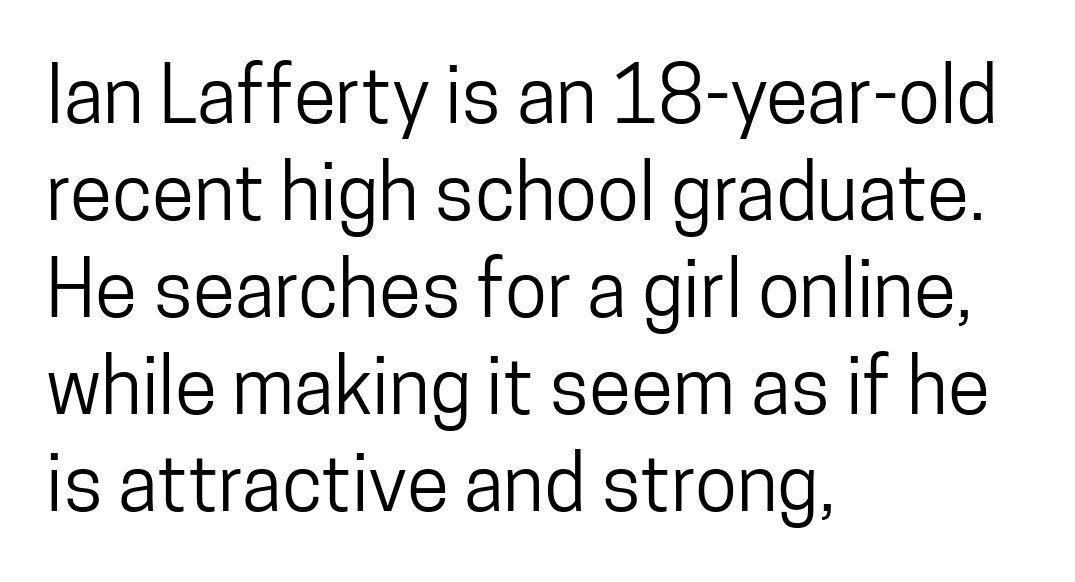
The image shows 77 px condensed sans-serif type, upright; set left-aligned, normal line spacing (1.26x), normal letter spacing, not underlined; low stroke contrast and a medium x-height.
